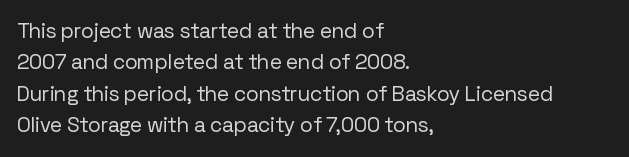
The image shows 21 px text type, upright; set left-aligned, normal line spacing (1.5x), normal letter spacing, not underlined.
